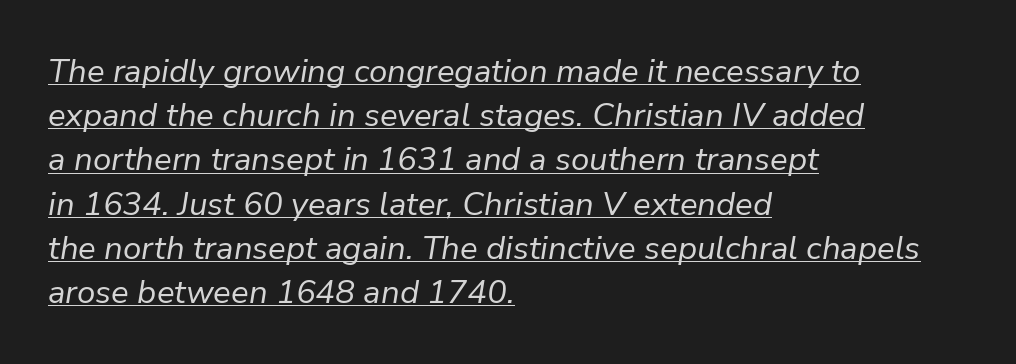
Q: Is the text bold? A: No.
Q: Is the text italic (slanted)? A: Yes, it leans right by about 9 degrees.
Q: Is the text underlined? A: Yes.
Q: How is the paragraph aligned? A: Left-aligned.
Q: Is the spacing between letters normal or unusually wide? A: Normal.
Q: Is the spacing between lines tight, normal or loose? A: Normal.
Q: Width (condensed, normal, or wide)? A: Normal.
Q: Stroke contrast? A: Low.
Q: x-height? A: Medium.
Q: Monospaced? A: No.
